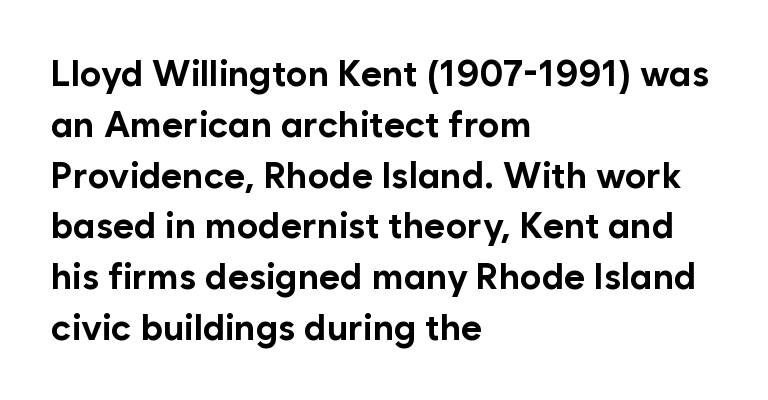
Q: Is the text bold? A: Yes.
Q: Is the text italic (slanted)? A: No, it is upright.
Q: Is the typeface a serif or a sans-serif typeface? A: Sans-serif.
Q: Is the text underlined? A: No.
Q: How is the paragraph aligned? A: Left-aligned.
Q: Is the spacing between letters normal or unusually wide? A: Normal.
Q: Is the spacing between lines tight, normal or loose? A: Normal.
Q: Width (condensed, normal, or wide)? A: Normal.
Q: Stroke contrast? A: Low.
Q: x-height? A: Medium.
Q: Monospaced? A: No.
